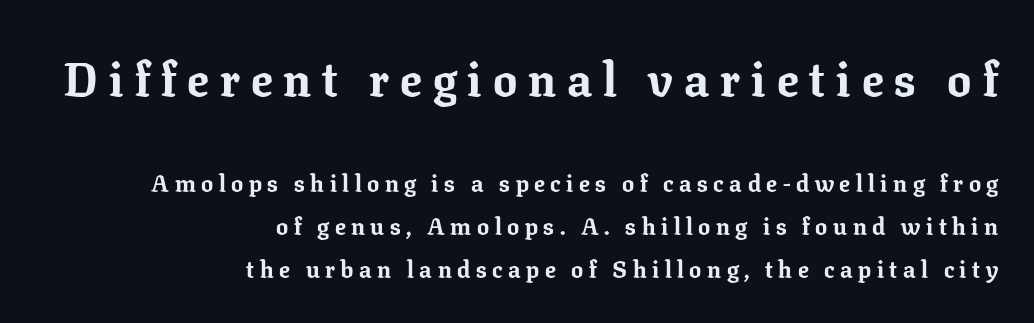
{"serif": "yes", "italic": "no", "bold": "yes", "weight": "bold", "width": "normal", "stroke_contrast": "low", "x_height": "medium", "monospaced": "no", "underline": "no", "align": "right", "line_spacing_ratio": 1.8, "letter_spacing": "wide", "letter_spacing_em": 0.23, "larger_block": "first", "size_ratio": 2.0, "glyph_px": 48}
